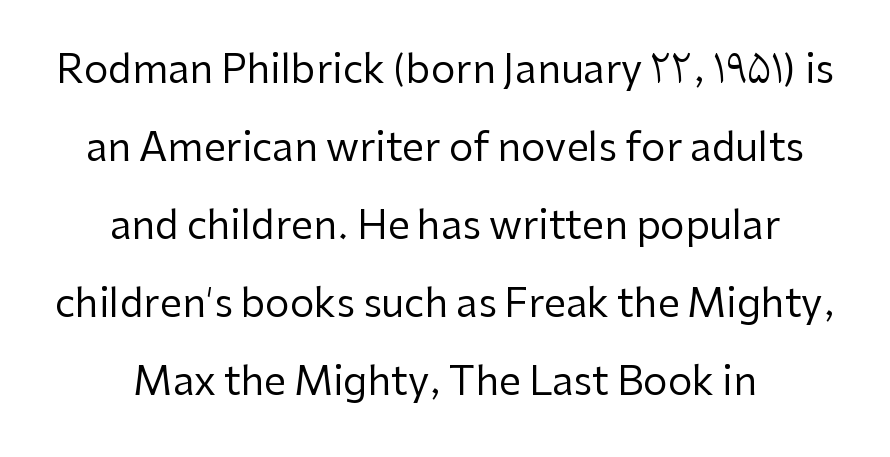
Do the letters lean? They stand straight. Leftover space on each line is divided equally before and after the words. The line texture is even and compact thanks to regular tracking. The rendering shows plain stroke endings on the letterforms — a sans-serif design. On a weight scale, this lands at 450 or below.
